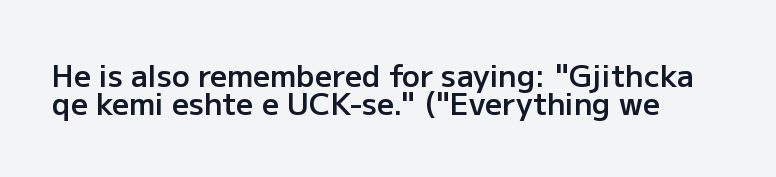
{"serif": "no", "italic": "no", "bold": "semi", "weight": "semibold", "width": "normal", "stroke_contrast": "low", "x_height": "medium", "monospaced": "no", "underline": "no", "line_spacing": "tight", "line_spacing_ratio": 0.95, "letter_spacing": "normal", "letter_spacing_em": 0.0, "glyph_px": 30}
